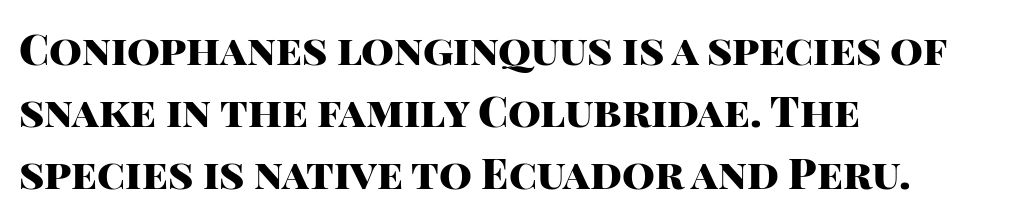
{"serif": "no", "italic": "no", "bold": "yes", "weight": "heavy", "width": "normal", "stroke_contrast": "high", "x_height": "large", "monospaced": "no", "underline": "no", "align": "left", "line_spacing": "normal", "line_spacing_ratio": 1.48, "letter_spacing": "normal", "letter_spacing_em": 0.0, "glyph_px": 42}
